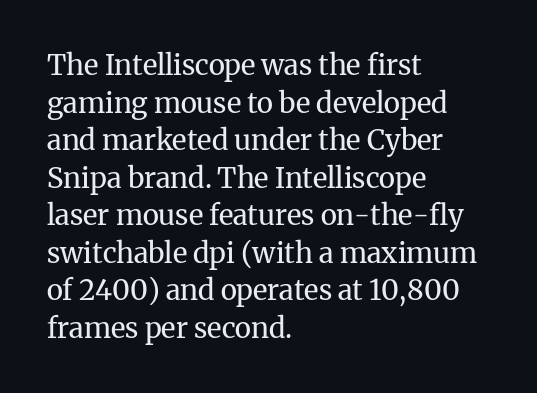
Italic: no, the glyphs are upright roman. The leading is moderate, giving the passage an even texture. No extra tracking has been applied to these lines. The area under the type is left untouched.
